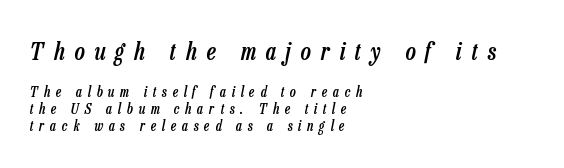
{"italic": "yes", "lean": "right", "slant_degrees": 13, "bold": "semi", "underline": "no", "align": "left", "line_spacing_ratio": 1.23, "letter_spacing": "wide", "letter_spacing_em": 0.42, "larger_block": "first", "size_ratio": 1.71, "glyph_px": 24}
